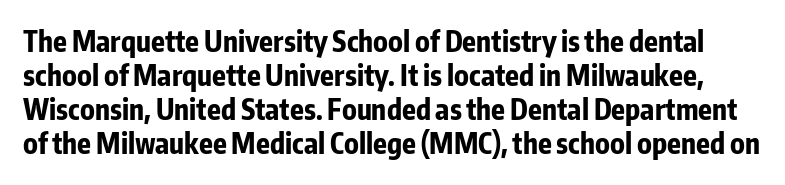
The image shows 28 px bold, condensed sans-serif type, upright; set line spacing 1.22x, normal letter spacing, not underlined; low stroke contrast and a medium x-height.
